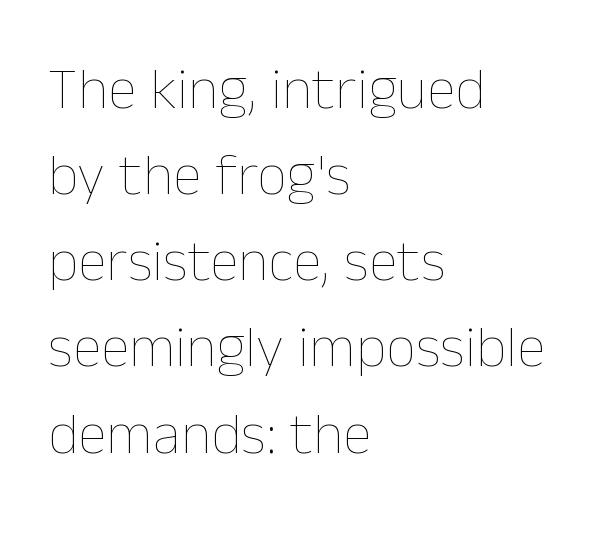
Caption: multi-line text, flush left, ragged right. Spacing between characters is what you'd get straight out of the box. A quiet, ordinary-to-light weight characterises the typeface. The glyphs are unaccompanied by any horizontal stroke below them. This sample has the flowing, uneven cadence of proportional lettering.
